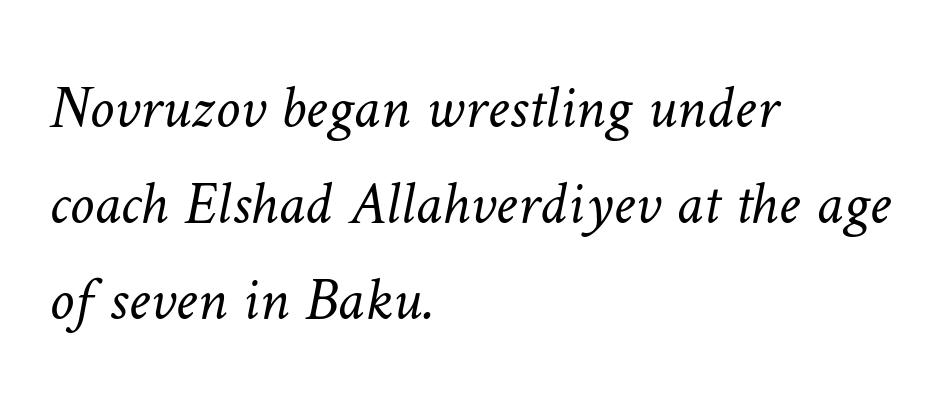
Q: Is the text bold? A: No.
Q: Is the text underlined? A: No.
Q: How is the paragraph aligned? A: Left-aligned.
Q: Is the spacing between letters normal or unusually wide? A: Normal.
Q: Is the spacing between lines tight, normal or loose? A: Normal.
Q: Width (condensed, normal, or wide)? A: Normal.
Q: Stroke contrast? A: Low.
Q: x-height? A: Medium.
Q: Monospaced? A: No.
